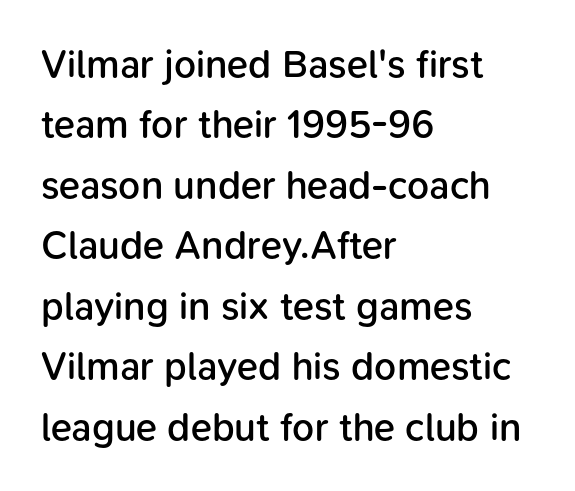
Q: Is the text bold? A: Semi-bold.
Q: Is the text italic (slanted)? A: No, it is upright.
Q: Is the typeface a serif or a sans-serif typeface? A: Sans-serif.
Q: Is the text underlined? A: No.
Q: How is the paragraph aligned? A: Left-aligned.
Q: Is the spacing between letters normal or unusually wide? A: Normal.
Q: Is the spacing between lines tight, normal or loose? A: Normal.
Q: Width (condensed, normal, or wide)? A: Normal.
Q: Stroke contrast? A: Low.
Q: x-height? A: Medium.
Q: Monospaced? A: No.
